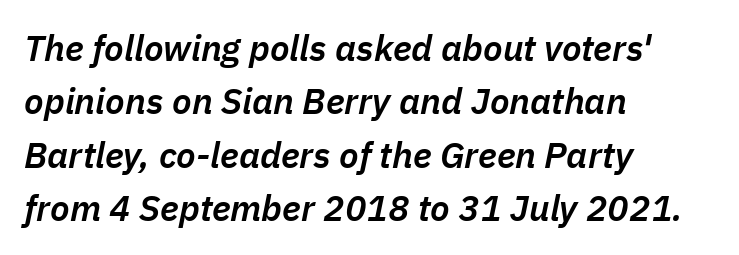
Q: Is the text bold? A: Semi-bold.
Q: Is the text italic (slanted)? A: Yes, it leans right by about 11 degrees.
Q: Is the text underlined? A: No.
Q: How is the paragraph aligned? A: Left-aligned.
Q: Is the spacing between letters normal or unusually wide? A: Normal.
Q: Is the spacing between lines tight, normal or loose? A: Normal.
Q: Width (condensed, normal, or wide)? A: Normal.
Q: Stroke contrast? A: Low.
Q: x-height? A: Medium.
Q: Monospaced? A: No.
